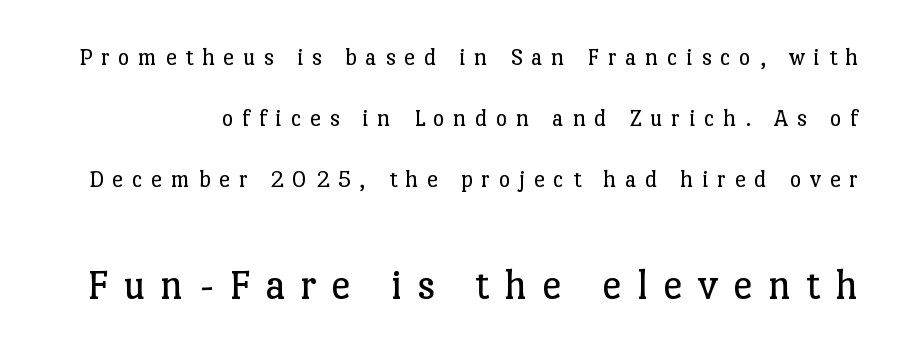
In terms of leading, this rendering errs on the spacious side. Bigger letters appear in the bottom chunk; the top chunk is reduced. Heft: none added — not bold. Loose tracking; the words dissolve into strings of separated letters.
